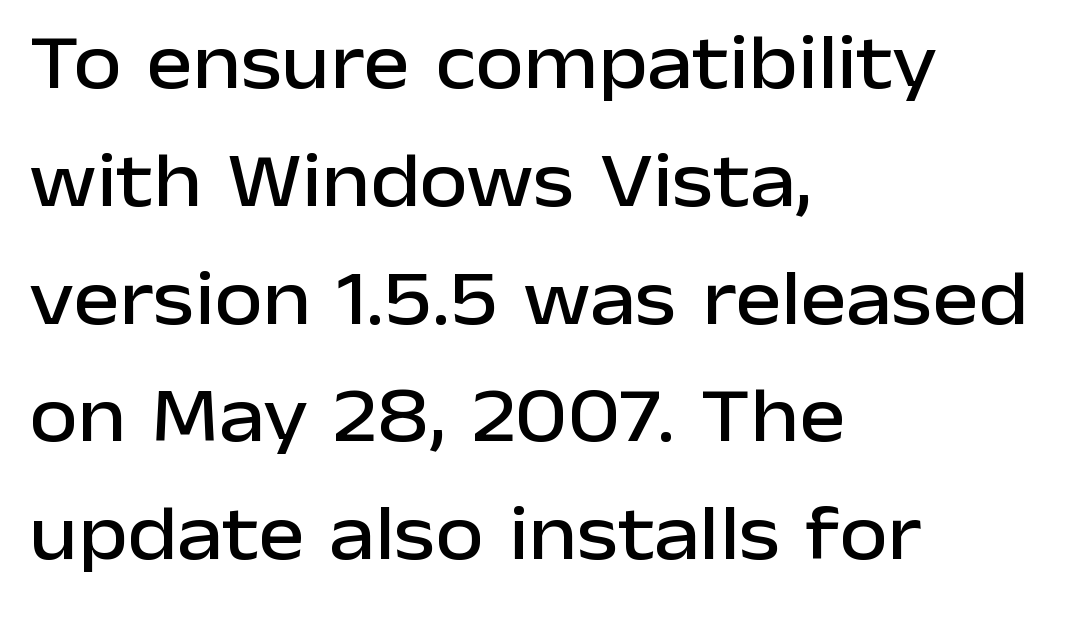
Q: Is the text italic (slanted)? A: No, it is upright.
Q: Is the typeface a serif or a sans-serif typeface? A: Sans-serif.
Q: Is the text underlined? A: No.
Q: How is the paragraph aligned? A: Left-aligned.
Q: Is the spacing between letters normal or unusually wide? A: Normal.
Q: Is the spacing between lines tight, normal or loose? A: Normal.
Q: Width (condensed, normal, or wide)? A: Normal.
Q: Stroke contrast? A: Low.
Q: x-height? A: Medium.
Q: Monospaced? A: No.
